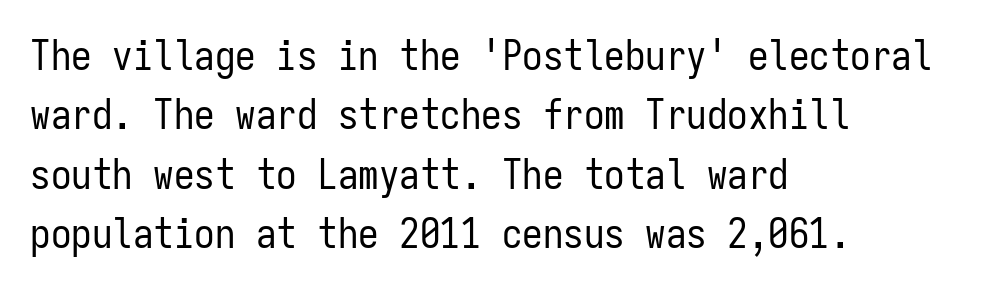
The image shows 41 px regular-weight, condensed sans-serif type, upright, monospaced; set left-aligned, normal line spacing (1.45x), normal letter spacing, not underlined; low stroke contrast and a medium x-height.
